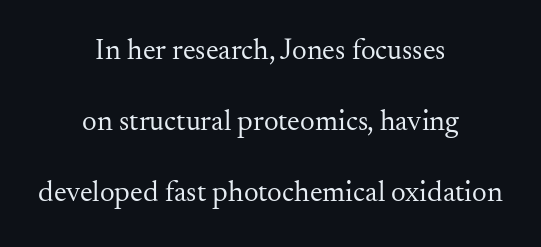
{"serif": "yes", "italic": "no", "bold": "no", "weight": "regular", "width": "normal", "stroke_contrast": "medium", "x_height": "small", "monospaced": "no", "underline": "no", "align": "center", "line_spacing": "loose", "line_spacing_ratio": 2.45, "letter_spacing": "normal", "letter_spacing_em": 0.0, "glyph_px": 29}
